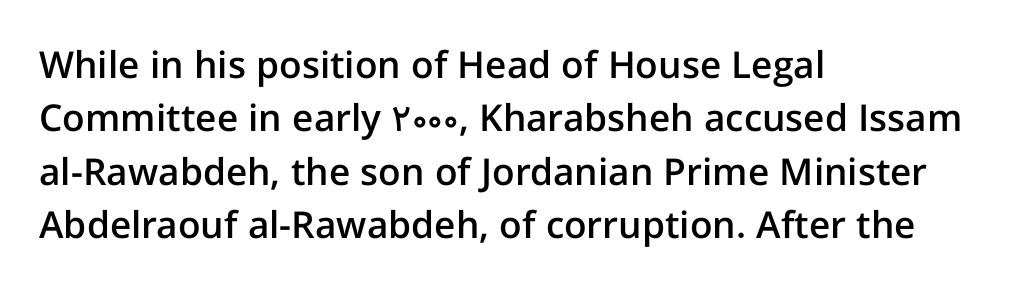
Each letter keeps its own natural width here, so spacing adapts to shape. Characters remain perfectly vertical along every line. The characters look somewhat weighty, a semibold short of true bold. Type style note: lacks serifs. No word sits above an underline.
